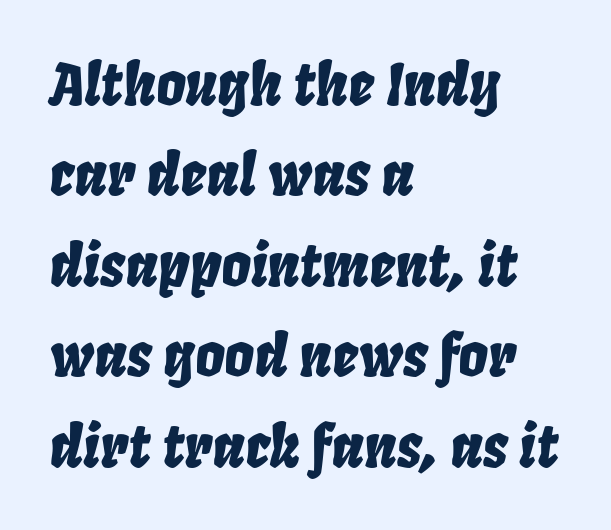
Q: Is the text italic (slanted)? A: Yes, it leans right by about 8 degrees.
Q: Is the text underlined? A: No.
Q: How is the paragraph aligned? A: Left-aligned.
Q: Is the spacing between letters normal or unusually wide? A: Normal.
Q: Is the spacing between lines tight, normal or loose? A: Normal.
Q: Width (condensed, normal, or wide)? A: Condensed.
Q: Stroke contrast? A: Low.
Q: x-height? A: Large.
Q: Monospaced? A: No.
